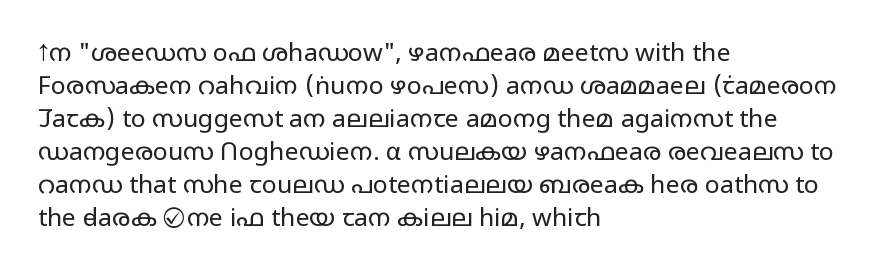
Q: Is the text bold? A: No.
Q: Is the text italic (slanted)? A: No, it is upright.
Q: Is the text underlined? A: No.
Q: How is the paragraph aligned? A: Left-aligned.
Q: Is the spacing between letters normal or unusually wide? A: Normal.
Q: Is the spacing between lines tight, normal or loose? A: Normal.
